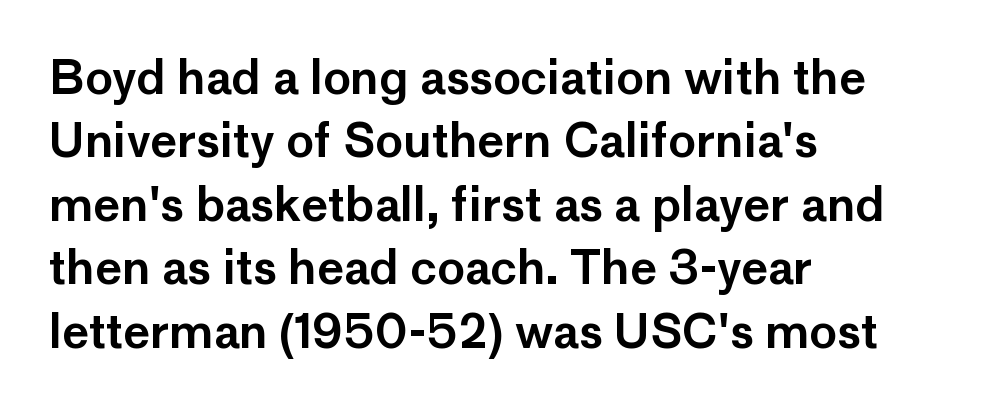
The typeface chosen for these lines omits serifs. Teacher's note: observe the even left margin — that is flush-left alignment. Note the varied advance widths — an 'i' is clearly narrower than an 'm'. Designer's note — italics off, roman on. Reading down the column, the eye jumps a familiar distance to each next line. Glance below the letters and you will spot only blank space.
